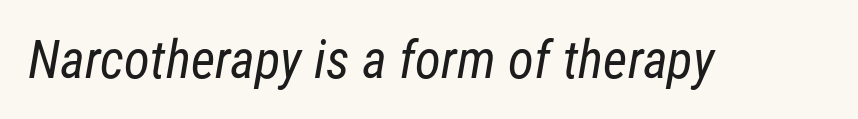
This rendering employs a face without finishing strokes, i.e., a sans-serif. Words float on clear page, feet unadorned. A typesetter would call this proportional, since set widths differ per character. Heft: none added — not bold.
